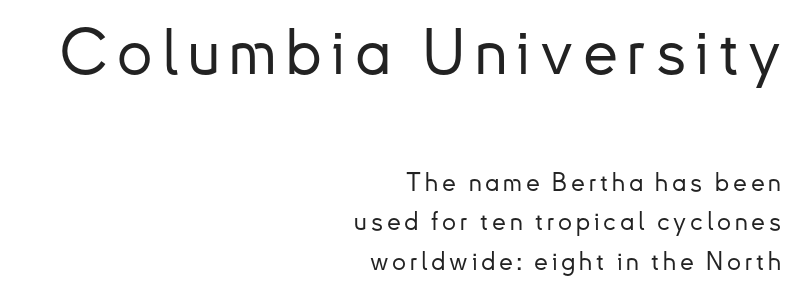
{"serif": "no", "italic": "no", "width": "normal", "stroke_contrast": "low", "x_height": "small", "monospaced": "no", "underline": "no", "align": "right", "line_spacing": "normal", "line_spacing_ratio": 1.59, "larger_block": "first", "size_ratio": 2.52, "glyph_px": 63}
